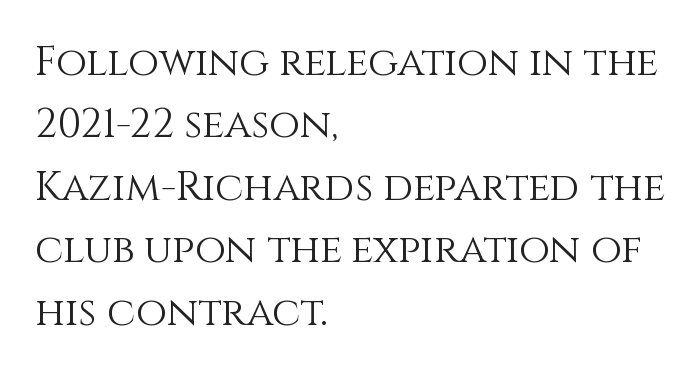
{"italic": "no", "bold": "no", "weight": "light", "width": "normal", "stroke_contrast": "medium", "x_height": "large", "monospaced": "no", "underline": "no", "align": "left", "line_spacing": "normal", "line_spacing_ratio": 1.56, "letter_spacing": "normal", "letter_spacing_em": 0.0, "glyph_px": 40}
